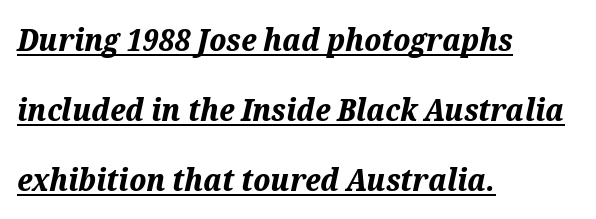
The image shows 31 px bold type, italic (leaning right); set left-aligned, loose line spacing (2.26x), normal letter spacing, underlined; medium stroke contrast and a medium x-height.
